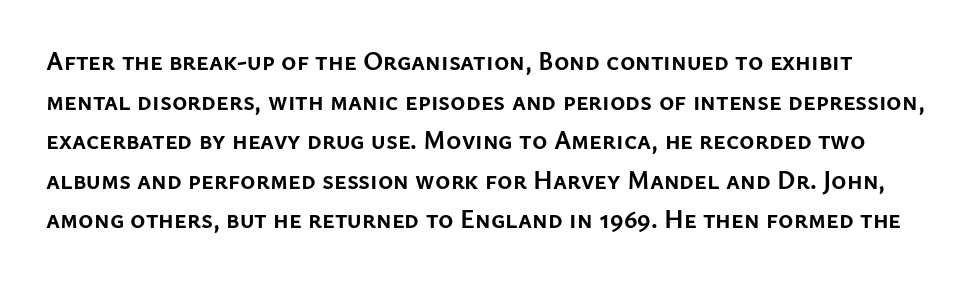
The image shows 26 px bold type, upright; set normal line spacing (1.52x), normal letter spacing, not underlined.
